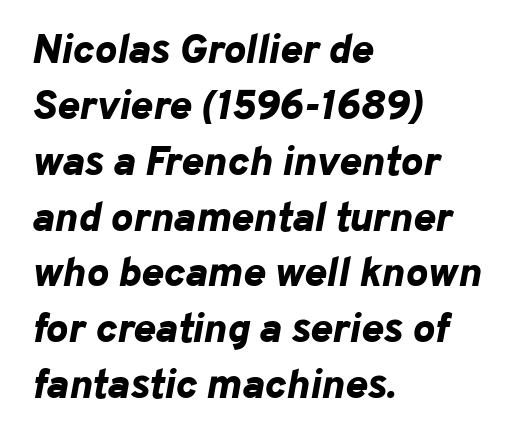
The image shows 42 px bold type, italic (leaning right); set left-aligned, normal line spacing (1.33x), normal letter spacing, not underlined; low stroke contrast and a medium x-height.
